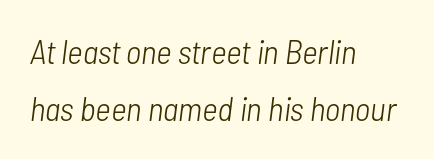
{"italic": "yes", "lean": "right", "slant_degrees": 7, "bold": "no", "weight": "light", "width": "condensed", "stroke_contrast": "low", "x_height": "medium", "monospaced": "no", "underline": "no", "align": "left", "line_spacing": "normal", "line_spacing_ratio": 1.68, "letter_spacing": "normal", "letter_spacing_em": 0.0, "glyph_px": 34}
